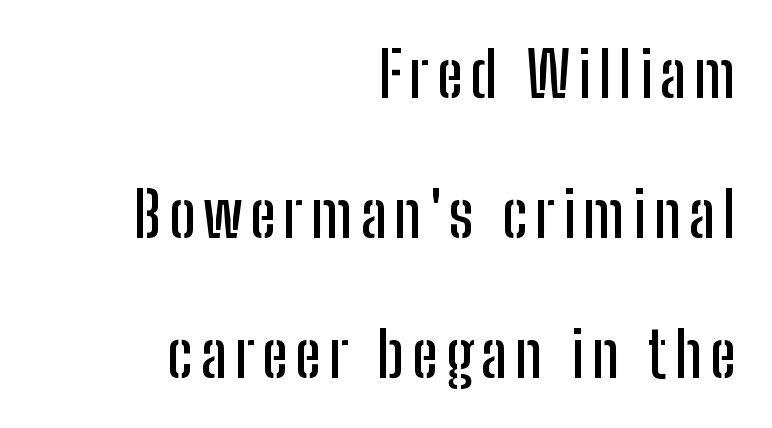
The image shows 63 px condensed sans-serif type, upright; set right-aligned, loose line spacing (2.22x), not underlined; low stroke contrast and a medium x-height.
